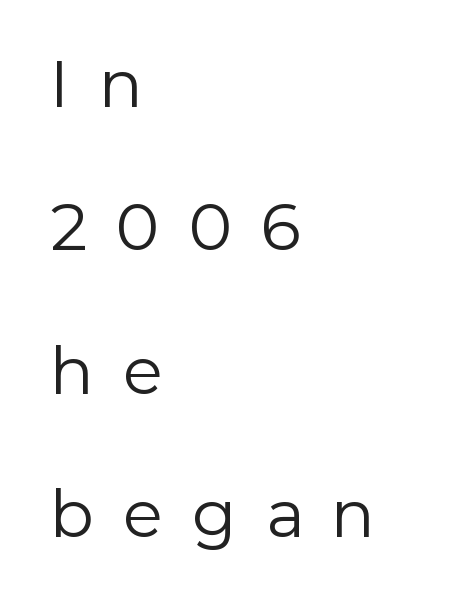
Letter spacing: wide. The space beneath each line is pristine and unruled. Stem width sits at or under what a default text font uses. Alignment: flush left.
